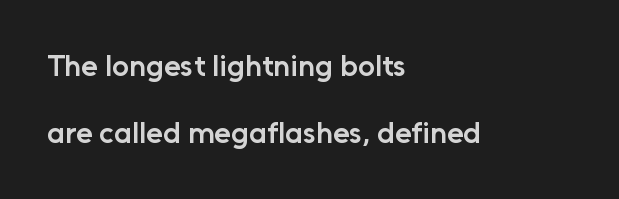
Caption: multi-line text, flush left, ragged right. Notice how the stems are strictly vertical — no italics here. The rendering uses natural spacing where letterforms have individual widths. Is this a sans? Yes — the strokes have no serifs.
